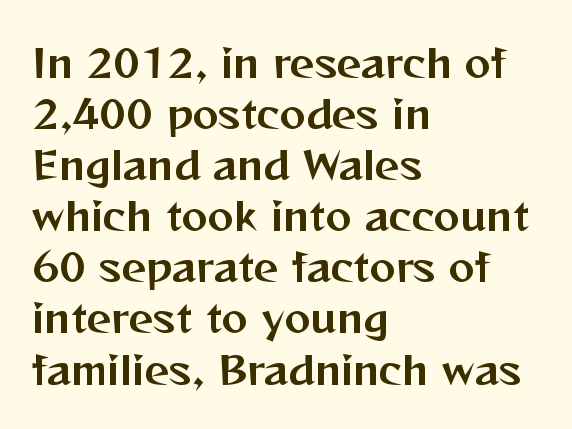
Designer's note — italics off, roman on. The face used here is a sans, in the tradition of grotesques and geometrics. The ragged edge is on the right, which tells us the setting is flush left. Successive baselines arrive at the customary interval. These lines are rendered in a variable-pitch font. Plain, unruled lines of type.
